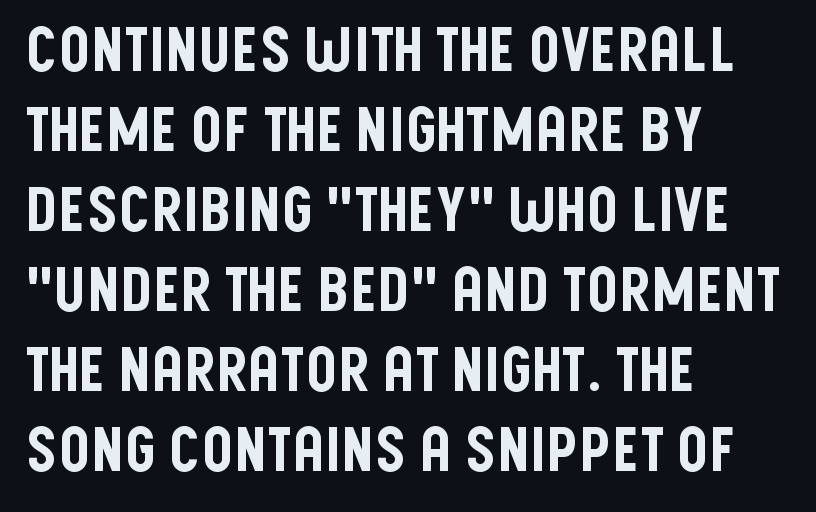
{"serif": "no", "italic": "no", "width": "condensed", "stroke_contrast": "low", "x_height": "large", "monospaced": "no", "underline": "no", "align": "left", "line_spacing": "normal", "line_spacing_ratio": 1.31, "letter_spacing": "normal", "letter_spacing_em": 0.0, "glyph_px": 61}
